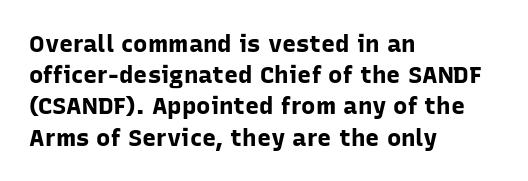
{"italic": "no", "bold": "yes", "underline": "no", "align": "left", "line_spacing": "normal", "line_spacing_ratio": 1.3, "letter_spacing": "normal", "letter_spacing_em": 0.0, "glyph_px": 24}
